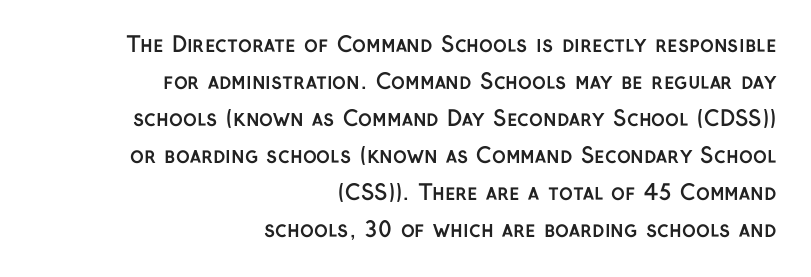
Q: Is the text bold? A: Yes.
Q: Is the text italic (slanted)? A: No, it is upright.
Q: Is the text underlined? A: No.
Q: How is the paragraph aligned? A: Right-aligned.
Q: Is the spacing between letters normal or unusually wide? A: Normal.
